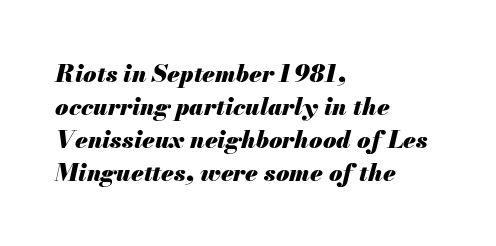
The image shows 24 px bold type, italic (leaning right); set left-aligned, normal line spacing (1.37x), normal letter spacing, not underlined.
